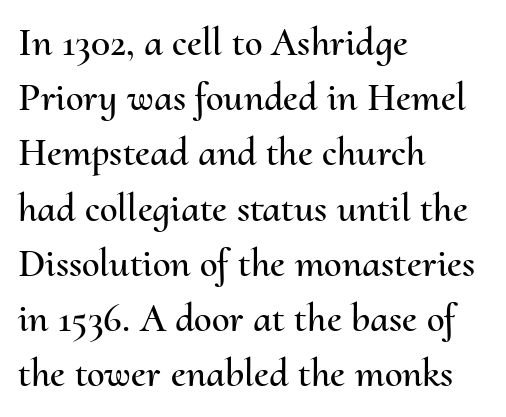
Q: Is the text italic (slanted)? A: No, it is upright.
Q: Is the text underlined? A: No.
Q: How is the paragraph aligned? A: Left-aligned.
Q: Is the spacing between letters normal or unusually wide? A: Normal.
Q: Is the spacing between lines tight, normal or loose? A: Normal.
Q: Width (condensed, normal, or wide)? A: Normal.
Q: Stroke contrast? A: Medium.
Q: x-height? A: Small.
Q: Monospaced? A: No.
